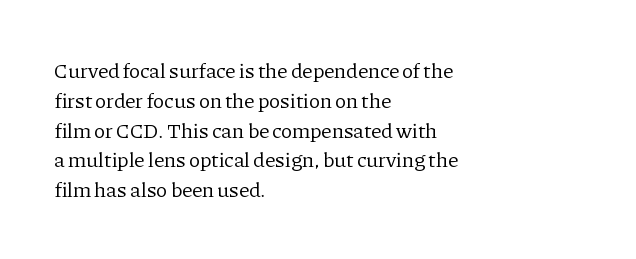
{"italic": "no", "bold": "no", "underline": "no", "align": "left", "line_spacing": "normal", "line_spacing_ratio": 1.42, "letter_spacing": "normal", "letter_spacing_em": 0.0, "glyph_px": 21}
